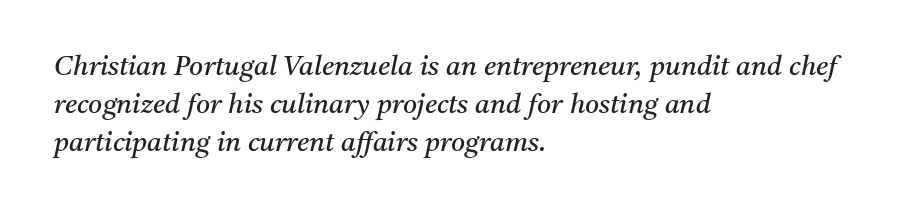
{"italic": "yes", "lean": "right", "slant_degrees": 11, "bold": "no", "underline": "no", "align": "left", "line_spacing": "normal", "line_spacing_ratio": 1.4, "letter_spacing": "normal", "letter_spacing_em": 0.0, "glyph_px": 27}
